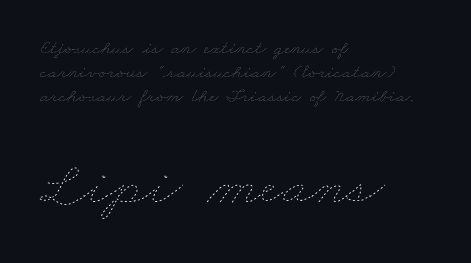
{"bold": "no", "weight": "thin", "width": "wide", "stroke_contrast": "low", "x_height": "small", "monospaced": "no", "underline": "no", "align": "left", "line_spacing_ratio": 1.2, "letter_spacing": "normal", "letter_spacing_em": 0.0, "larger_block": "second", "size_ratio": 3.05, "glyph_px": 61}
